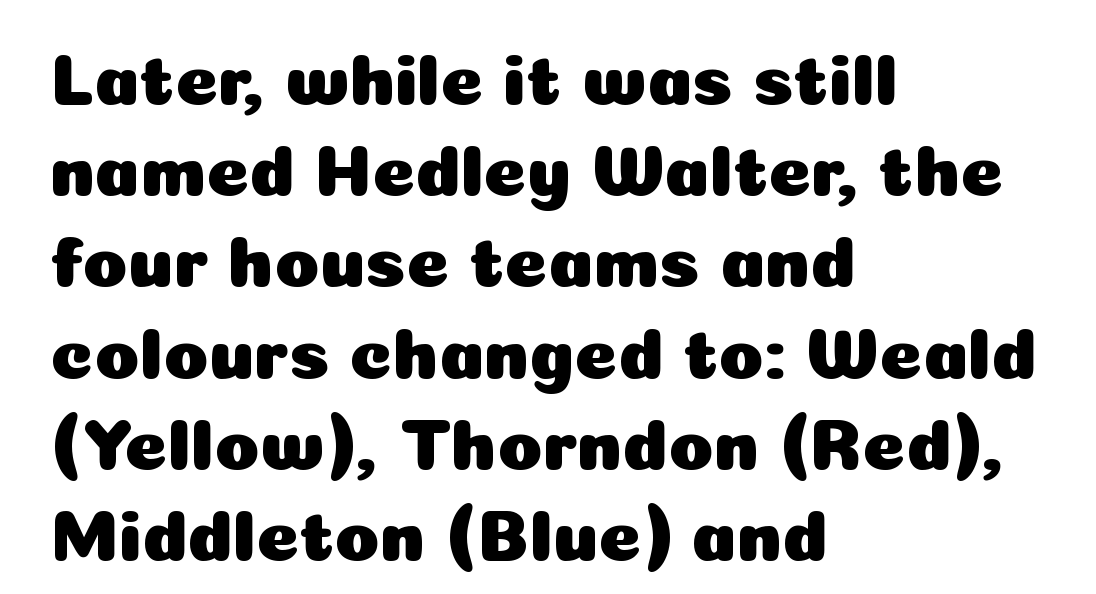
Q: Is the text italic (slanted)? A: No, it is upright.
Q: Is the typeface a serif or a sans-serif typeface? A: Sans-serif.
Q: Is the text underlined? A: No.
Q: How is the paragraph aligned? A: Left-aligned.
Q: Is the spacing between letters normal or unusually wide? A: Normal.
Q: Is the spacing between lines tight, normal or loose? A: Normal.
Q: Width (condensed, normal, or wide)? A: Normal.
Q: Stroke contrast? A: Low.
Q: x-height? A: Medium.
Q: Monospaced? A: No.
